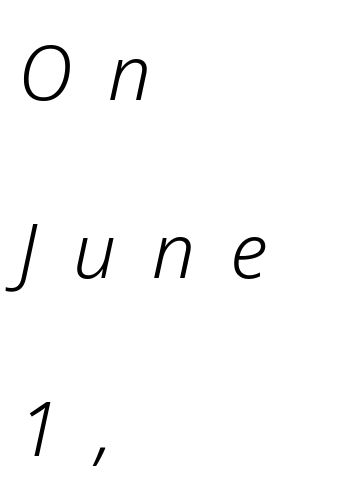
Q: Is the text bold? A: No.
Q: Is the text italic (slanted)? A: Yes, it leans right by about 12 degrees.
Q: Is the text underlined? A: No.
Q: How is the paragraph aligned? A: Left-aligned.
Q: Is the spacing between letters normal or unusually wide? A: Unusually wide.
Q: Is the spacing between lines tight, normal or loose? A: Loose.
Q: Width (condensed, normal, or wide)? A: Normal.
Q: Stroke contrast? A: Low.
Q: x-height? A: Medium.
Q: Monospaced? A: No.
